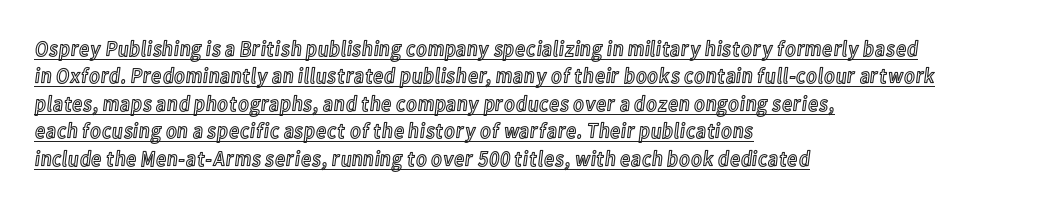
{"underline": "yes", "align": "left", "line_spacing": "normal", "line_spacing_ratio": 1.25, "letter_spacing": "normal", "letter_spacing_em": 0.0, "glyph_px": 22}
